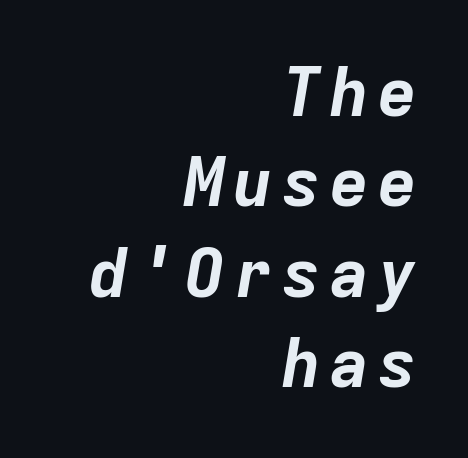
The image shows 68 px bold type, italic (leaning right), monospaced; set right-aligned, normal line spacing (1.33x), not underlined; low stroke contrast and a medium x-height.
